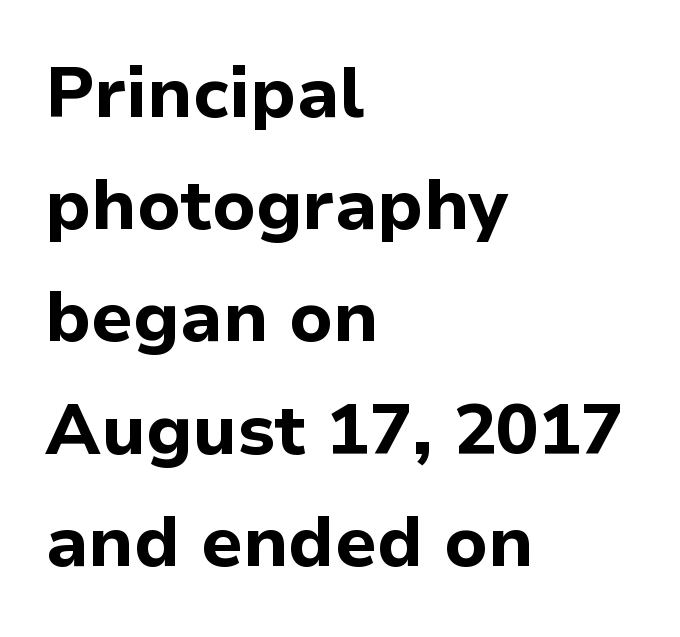
Q: Is the text bold? A: Yes.
Q: Is the text italic (slanted)? A: No, it is upright.
Q: Is the typeface a serif or a sans-serif typeface? A: Sans-serif.
Q: Is the text underlined? A: No.
Q: How is the paragraph aligned? A: Left-aligned.
Q: Is the spacing between letters normal or unusually wide? A: Normal.
Q: Is the spacing between lines tight, normal or loose? A: Normal.
Q: Width (condensed, normal, or wide)? A: Normal.
Q: Stroke contrast? A: Low.
Q: x-height? A: Medium.
Q: Monospaced? A: No.
